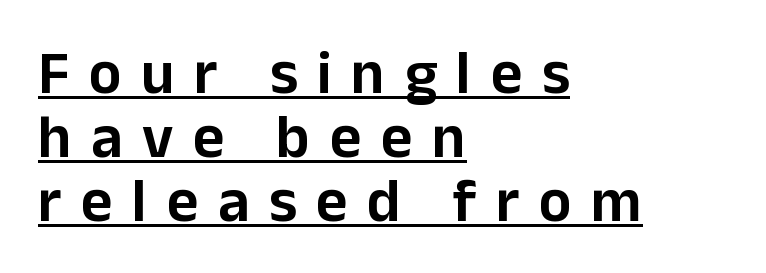
The image shows 61 px sans-serif type, upright; set left-aligned, tight line spacing (1.05x), unusually wide letter spacing (+0.32 em), underlined; low stroke contrast and a medium x-height.
